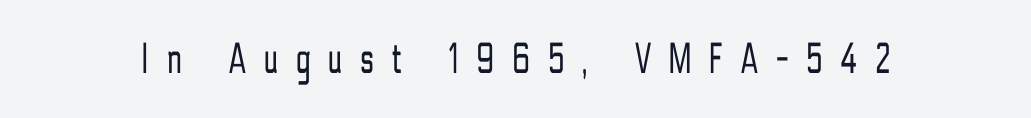
Q: Is the text bold? A: No.
Q: Is the text italic (slanted)? A: No, it is upright.
Q: Is the typeface a serif or a sans-serif typeface? A: Sans-serif.
Q: Is the text underlined? A: No.
Q: Is the spacing between letters normal or unusually wide? A: Unusually wide.
Q: Width (condensed, normal, or wide)? A: Condensed.
Q: Stroke contrast? A: Low.
Q: x-height? A: Medium.
Q: Monospaced? A: No.
